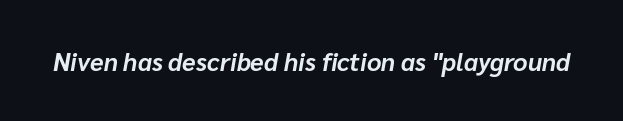
{"italic": "yes", "lean": "right", "slant_degrees": 10, "bold": "yes", "underline": "no", "letter_spacing": "normal", "letter_spacing_em": 0.0, "glyph_px": 25}
